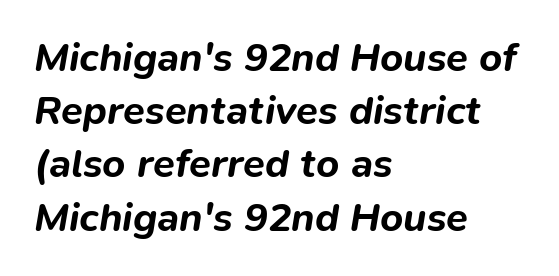
{"italic": "yes", "lean": "right", "slant_degrees": 9, "bold": "yes", "weight": "bold", "width": "normal", "stroke_contrast": "low", "x_height": "medium", "monospaced": "no", "underline": "no", "align": "left", "line_spacing": "normal", "line_spacing_ratio": 1.33, "letter_spacing": "normal", "letter_spacing_em": 0.0, "glyph_px": 40}
